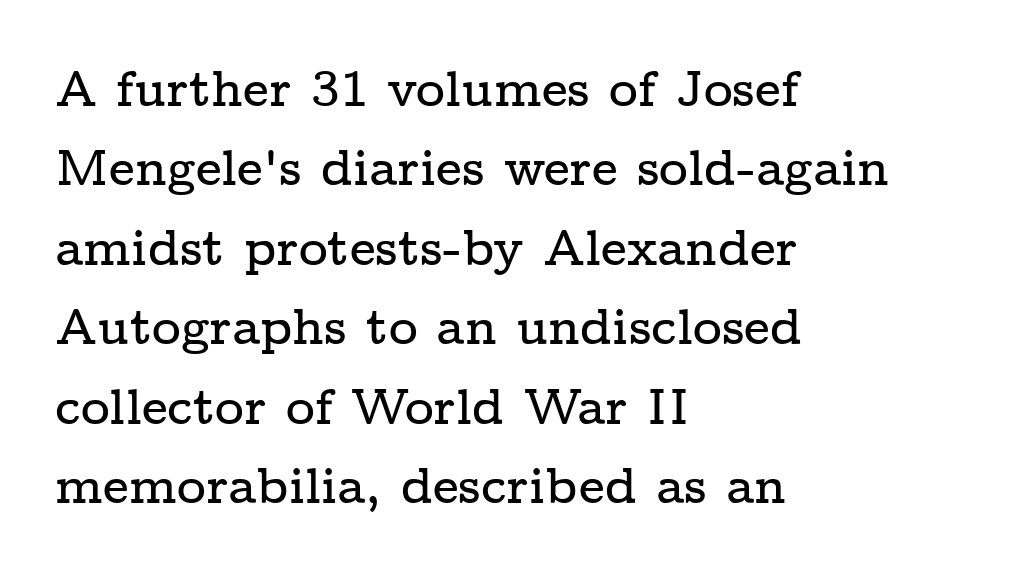
The image shows 50 px wide serif type, upright; set left-aligned, normal line spacing (1.59x), normal letter spacing, not underlined; low stroke contrast and a medium x-height.
